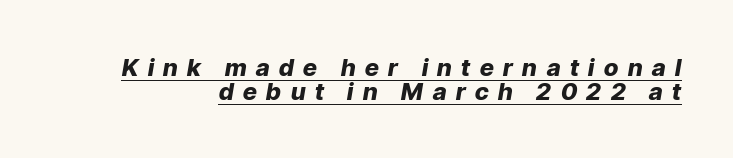
{"italic": "yes", "lean": "right", "slant_degrees": 9, "bold": "yes", "underline": "yes", "line_spacing": "tight", "line_spacing_ratio": 0.98, "letter_spacing": "wide", "letter_spacing_em": 0.4, "glyph_px": 24}
